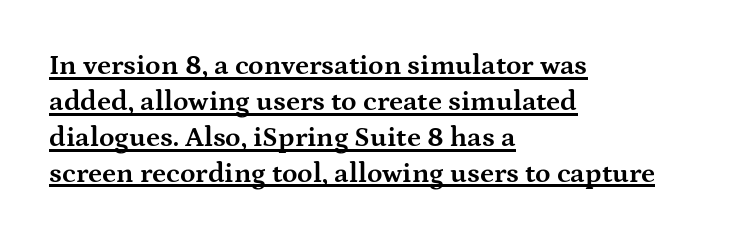
Q: Is the text bold? A: Yes.
Q: Is the text italic (slanted)? A: No, it is upright.
Q: Is the typeface a serif or a sans-serif typeface? A: Serif.
Q: Is the text underlined? A: Yes.
Q: How is the paragraph aligned? A: Left-aligned.
Q: Is the spacing between letters normal or unusually wide? A: Normal.
Q: Is the spacing between lines tight, normal or loose? A: Normal.
Q: Width (condensed, normal, or wide)? A: Wide.
Q: Stroke contrast? A: Medium.
Q: x-height? A: Medium.
Q: Monospaced? A: No.
